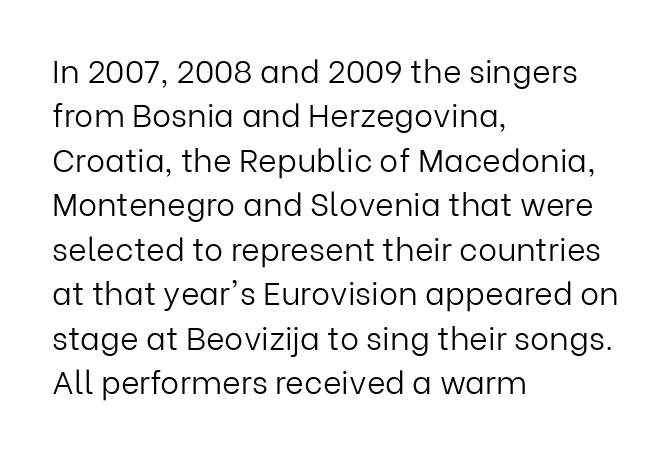
Q: Is the text bold? A: No.
Q: Is the text italic (slanted)? A: No, it is upright.
Q: Is the typeface a serif or a sans-serif typeface? A: Sans-serif.
Q: Is the text underlined? A: No.
Q: How is the paragraph aligned? A: Left-aligned.
Q: Is the spacing between letters normal or unusually wide? A: Normal.
Q: Is the spacing between lines tight, normal or loose? A: Normal.
Q: Width (condensed, normal, or wide)? A: Normal.
Q: Stroke contrast? A: Low.
Q: x-height? A: Medium.
Q: Monospaced? A: No.
